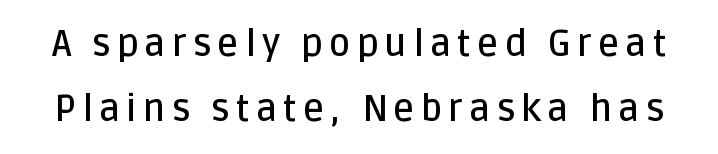
Q: Is the text bold? A: Semi-bold.
Q: Is the text italic (slanted)? A: No, it is upright.
Q: Is the typeface a serif or a sans-serif typeface? A: Sans-serif.
Q: Is the text underlined? A: No.
Q: Width (condensed, normal, or wide)? A: Normal.
Q: Stroke contrast? A: Low.
Q: x-height? A: Large.
Q: Monospaced? A: No.
